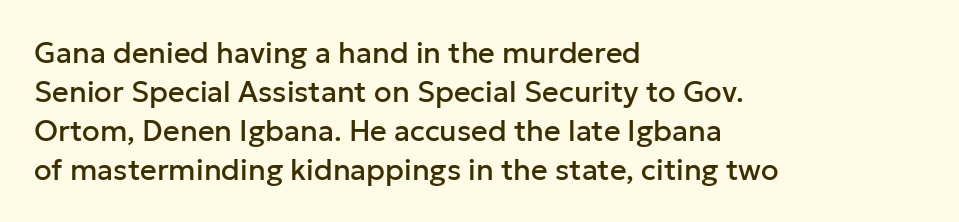
{"serif": "no", "italic": "no", "width": "normal", "stroke_contrast": "low", "x_height": "medium", "monospaced": "no", "underline": "no", "align": "left", "line_spacing": "normal", "line_spacing_ratio": 1.34, "letter_spacing": "normal", "letter_spacing_em": 0.0, "glyph_px": 29}
